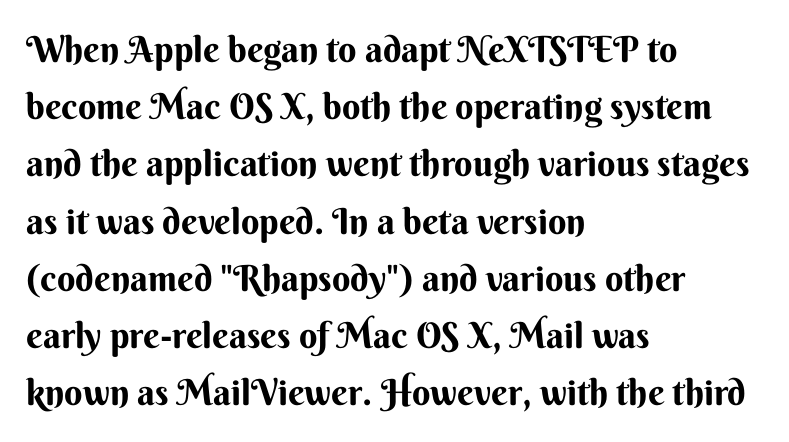
The typesetting leans heavy: a genuine bold. Vertically, the passage feels balanced, rows spaced as you'd expect. Short note: letters normally spaced. Letters rest on an invisible, unmarked baseline. Classification — sans serif.
